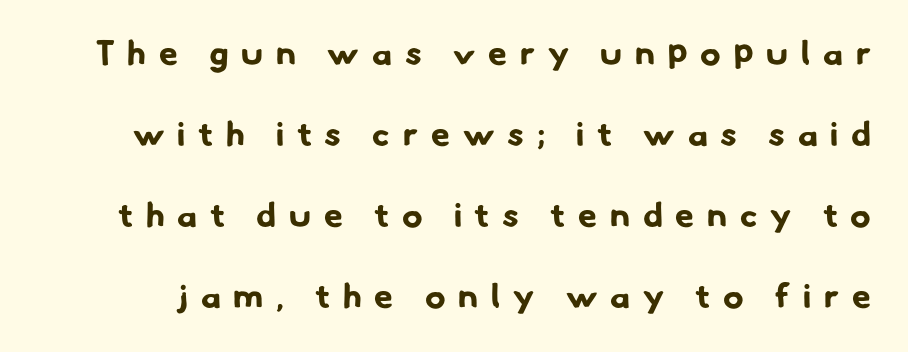
Caption: bold face, heavy strokes. Classification — sans serif. Do the characters align in a grid? No, the font is proportional. Tracking here is generous; glyphs stand well apart from one another. Has an underline been added? It has not.
